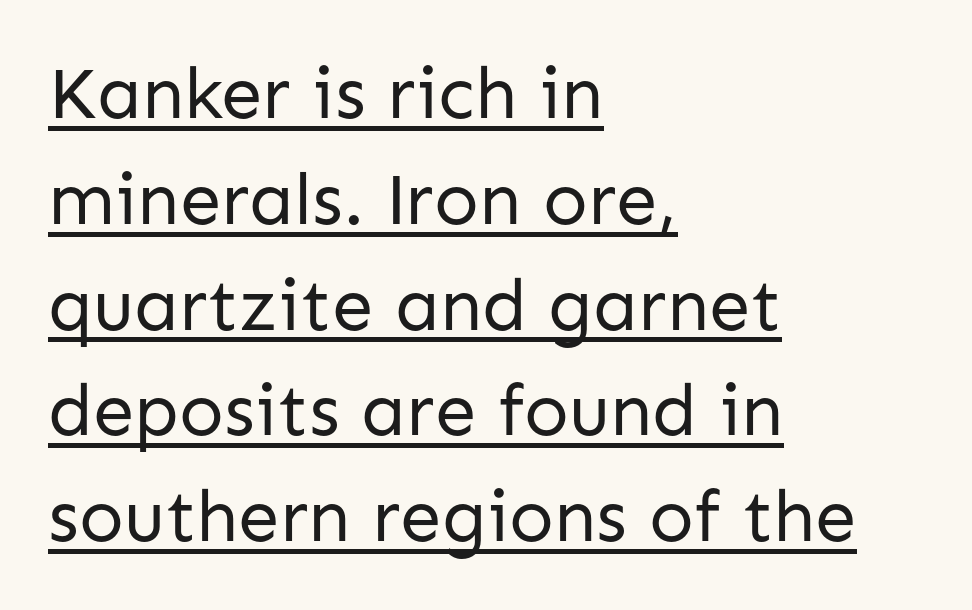
This is sans-serif lettering, the kind often seen on screens and signage. Italic: no, the glyphs are upright roman. Which margin do the lines hug? The left one — the right edge is uneven. Leading: standard. Default kerning and tracking; the words read as compact shapes. Is the stroke heavy? The answer is a plain regular-or-lighter.
